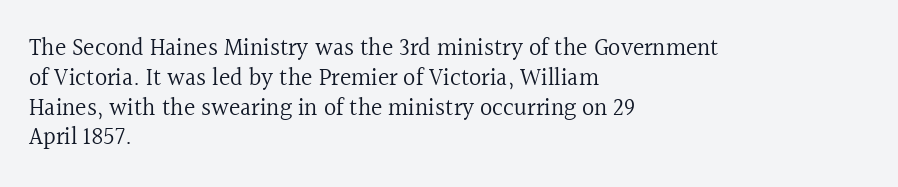
Q: Is the text bold? A: No.
Q: Is the text italic (slanted)? A: No, it is upright.
Q: Is the text underlined? A: No.
Q: How is the paragraph aligned? A: Left-aligned.
Q: Is the spacing between letters normal or unusually wide? A: Normal.
